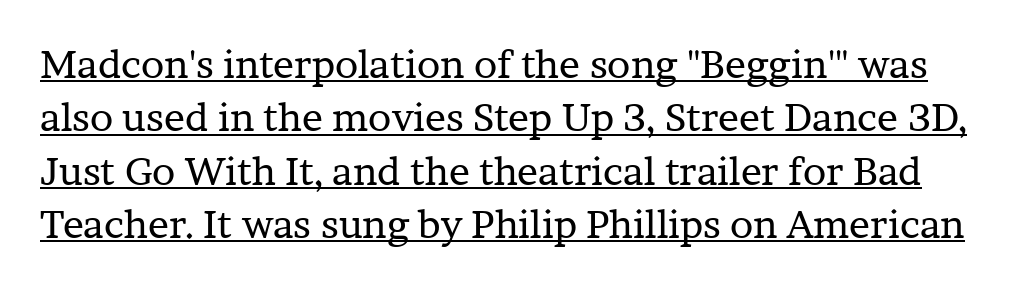
The image shows 39 px regular-weight serif type, upright; set normal line spacing (1.37x), normal letter spacing, underlined; low stroke contrast and a medium x-height.
